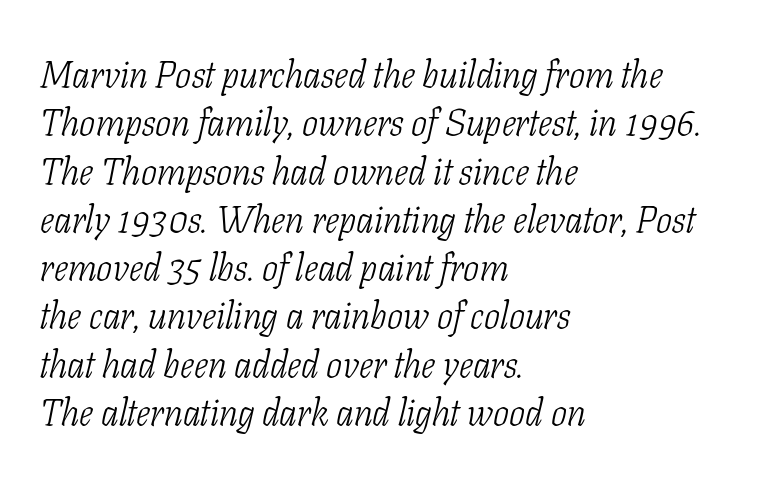
{"serif": "yes", "italic": "yes", "lean": "right", "slant_degrees": 11, "bold": "no", "weight": "light", "width": "condensed", "stroke_contrast": "low", "x_height": "medium", "monospaced": "no", "underline": "no", "align": "left", "line_spacing": "normal", "line_spacing_ratio": 1.27, "letter_spacing": "normal", "letter_spacing_em": 0.0, "glyph_px": 38}
